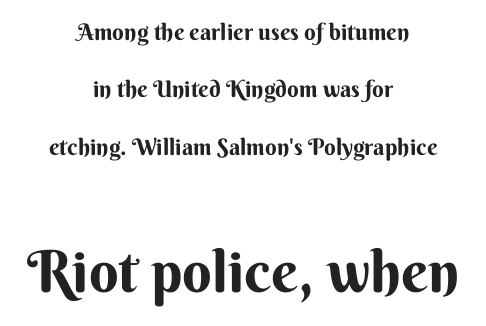
Q: Is the text bold? A: Yes.
Q: Is the text italic (slanted)? A: No, it is upright.
Q: Is the typeface a serif or a sans-serif typeface? A: Sans-serif.
Q: Is the text underlined? A: No.
Q: How is the paragraph aligned? A: Centered.
Q: Is the spacing between letters normal or unusually wide? A: Normal.
Q: Is the spacing between lines tight, normal or loose? A: Loose.
Q: Which block of text is set in a larger size, the first (top) or the second (bottom)? A: The second (bottom) one.
Q: Width (condensed, normal, or wide)? A: Normal.
Q: Stroke contrast? A: Medium.
Q: x-height? A: Small.
Q: Monospaced? A: No.
